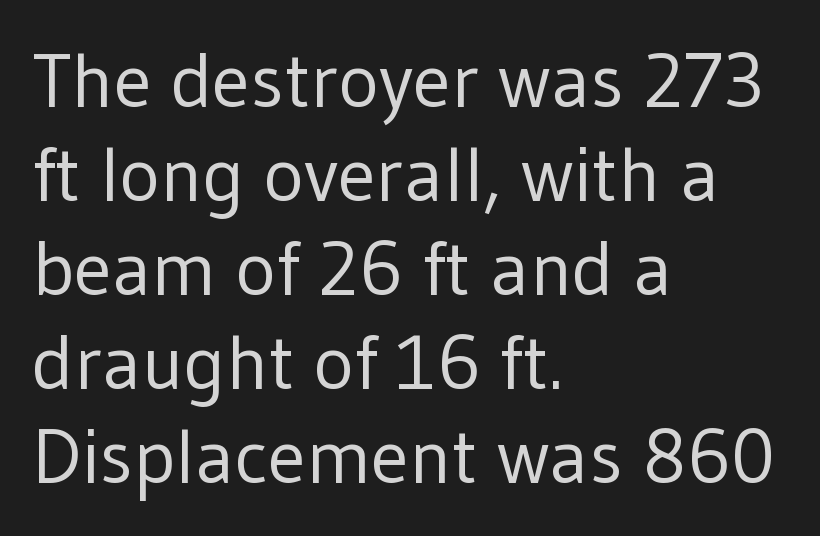
The image shows 77 px regular-weight sans-serif type, upright; set left-aligned, line spacing 1.22x, normal letter spacing, not underlined; low stroke contrast and a medium x-height.
